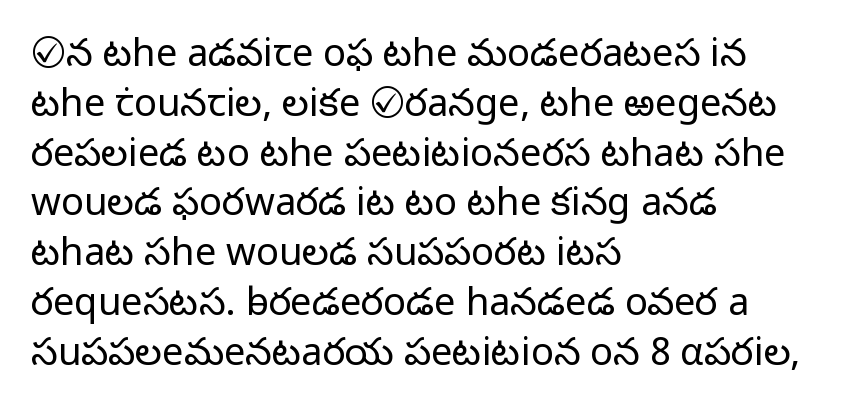
Q: Is the text bold? A: No.
Q: Is the text italic (slanted)? A: No, it is upright.
Q: Is the typeface a serif or a sans-serif typeface? A: Sans-serif.
Q: Is the text underlined? A: No.
Q: How is the paragraph aligned? A: Left-aligned.
Q: Is the spacing between letters normal or unusually wide? A: Normal.
Q: Is the spacing between lines tight, normal or loose? A: Normal.
Q: Width (condensed, normal, or wide)? A: Normal.
Q: Stroke contrast? A: Low.
Q: x-height? A: Medium.
Q: Monospaced? A: No.
